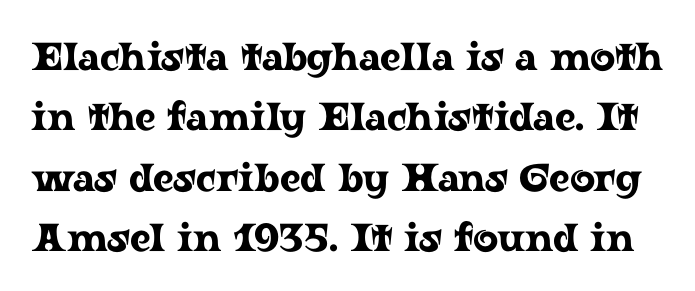
The image shows 39 px wide serif type, upright; set normal line spacing (1.55x), normal letter spacing, not underlined; low stroke contrast and a medium x-height.
